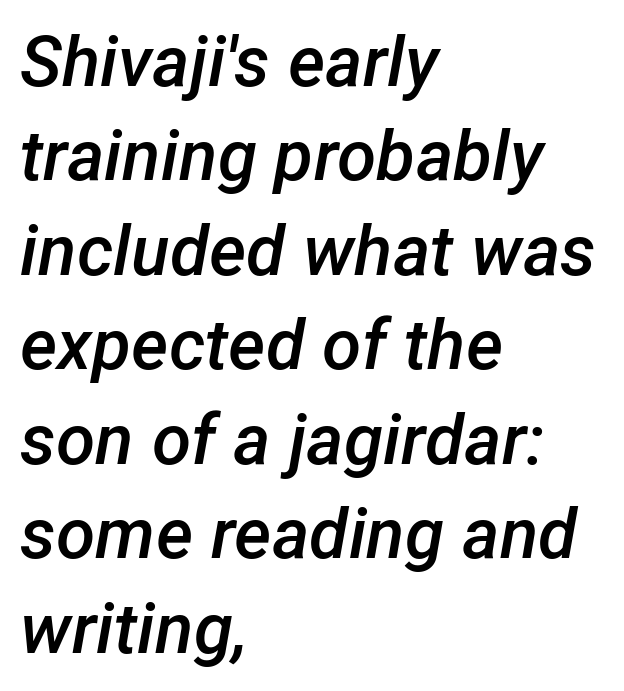
The image shows 71 px semibold type, italic (leaning right); set left-aligned, normal line spacing (1.33x), normal letter spacing, not underlined; low stroke contrast and a medium x-height.
